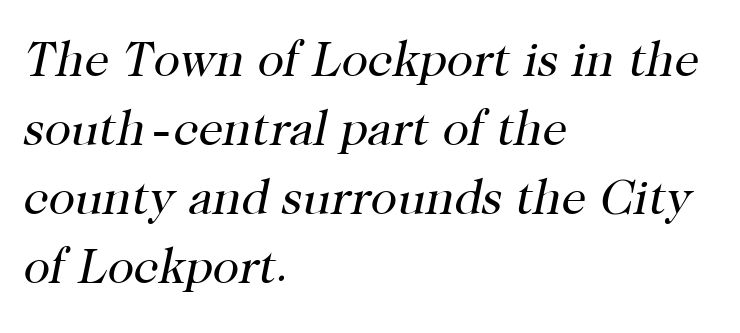
{"serif": "yes", "italic": "yes", "lean": "right", "slant_degrees": 12, "bold": "no", "weight": "regular", "width": "normal", "stroke_contrast": "high", "x_height": "medium", "monospaced": "no", "underline": "no", "align": "left", "line_spacing": "normal", "line_spacing_ratio": 1.41, "letter_spacing": "normal", "letter_spacing_em": 0.0, "glyph_px": 49}
